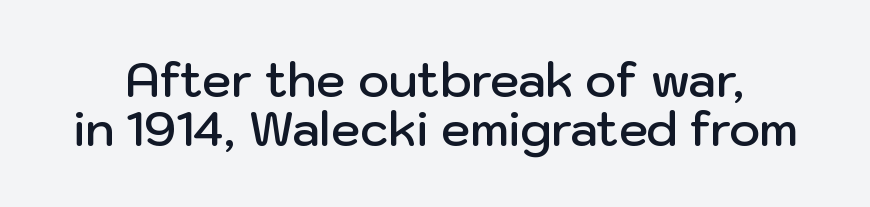
You could not count columns in this text — the font is proportionally spaced. The gap between lines stays unmarked. The typography opts for an upright posture over an oblique one. Regarding serifs, this sample does without them. The strokes are fattened partway — semibold, not bold.
